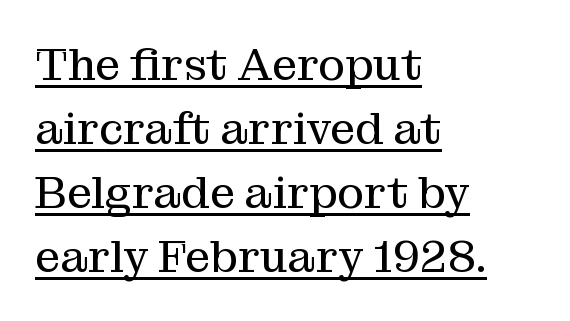
The image shows 45 px regular-weight serif type, upright; set left-aligned, normal line spacing (1.42x), normal letter spacing, underlined; medium stroke contrast and a medium x-height.
